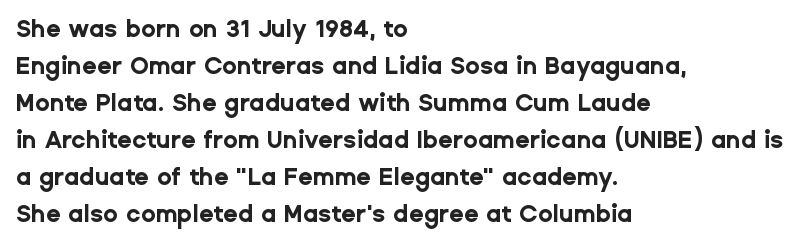
{"italic": "no", "bold": "yes", "underline": "no", "align": "left", "line_spacing": "normal", "line_spacing_ratio": 1.54, "letter_spacing": "normal", "letter_spacing_em": 0.0, "glyph_px": 24}
